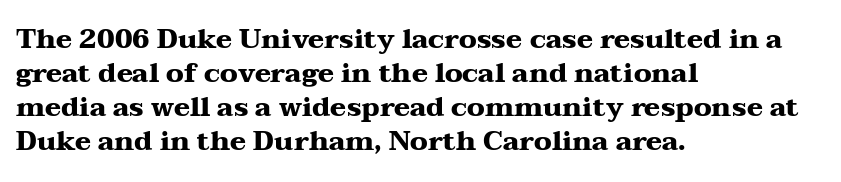
{"italic": "no", "bold": "yes", "underline": "no", "align": "left", "line_spacing": "normal", "line_spacing_ratio": 1.26, "letter_spacing": "normal", "letter_spacing_em": 0.0, "glyph_px": 27}
